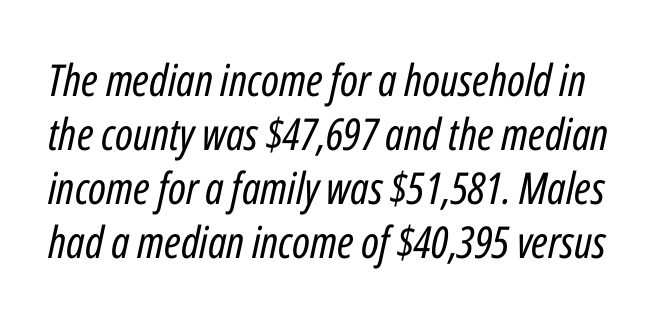
The image shows 44 px regular-weight, condensed type, italic (leaning right); set line spacing 1.23x, normal letter spacing, not underlined; low stroke contrast and a medium x-height.
